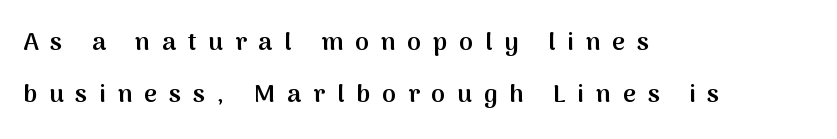
The image shows 25 px text type, upright; set left-aligned, loose line spacing (2.07x), unusually wide letter spacing (+0.48 em), not underlined.
